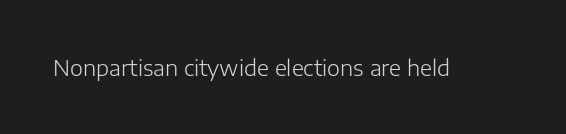
Q: Is the text bold? A: No.
Q: Is the text italic (slanted)? A: No, it is upright.
Q: Is the text underlined? A: No.
Q: Is the spacing between letters normal or unusually wide? A: Normal.
